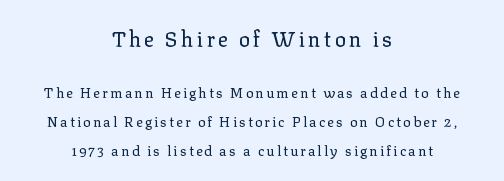
Q: Is the text bold? A: No.
Q: Is the text italic (slanted)? A: No, it is upright.
Q: Is the text underlined? A: No.
Q: How is the paragraph aligned? A: Centered.
Q: Is the spacing between lines tight, normal or loose? A: Loose.
Q: Which block of text is set in a larger size, the first (top) or the second (bottom)? A: The first (top) one.
